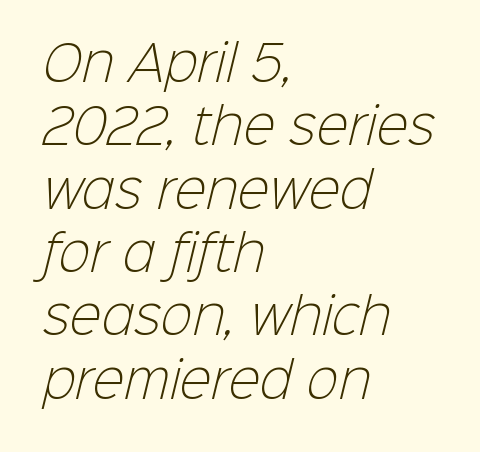
A bare baseline throughout the passage. Does extra space separate the letters? No, they use regular spacing. The face used here is proportionally spaced, like ordinary book or web type. The font is comparable to plain body text, perhaps lighter.
